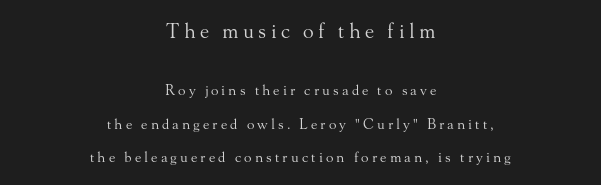
The image shows 20 px text type, upright; set centered, loose line spacing (2.37x), unusually wide letter spacing (+0.22 em), not underlined; the first (top) block is 1.43x larger.
